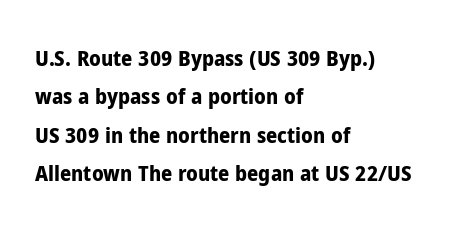
Q: Is the text bold? A: Yes.
Q: Is the text italic (slanted)? A: No, it is upright.
Q: Is the text underlined? A: No.
Q: How is the paragraph aligned? A: Left-aligned.
Q: Is the spacing between letters normal or unusually wide? A: Normal.
